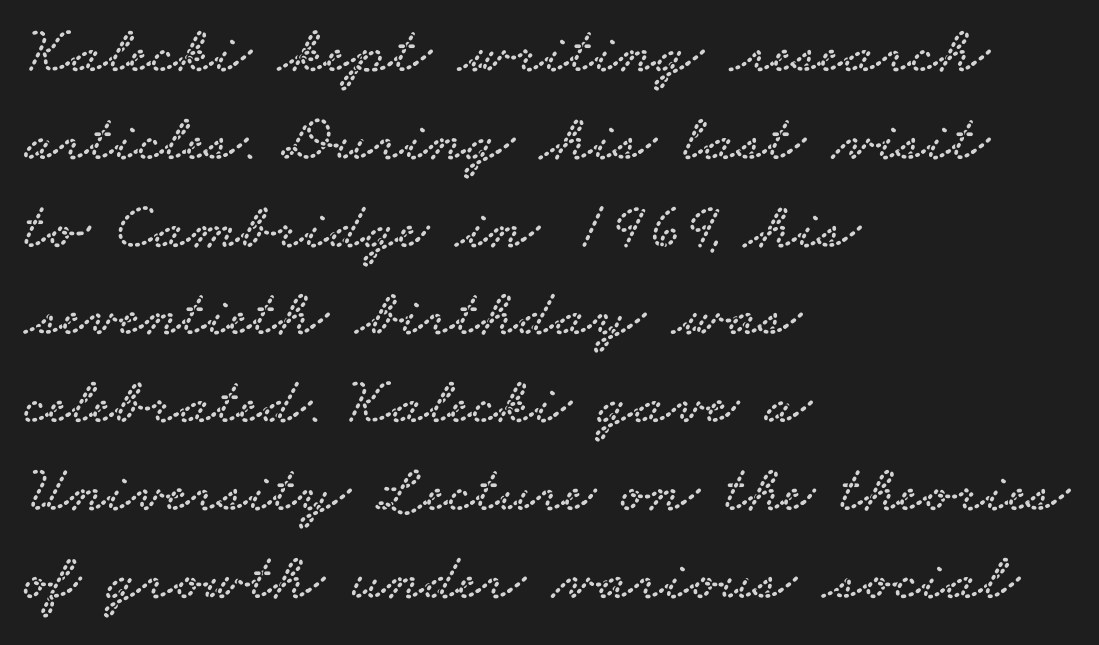
Glance below the letters and you will spot only blank space. One-word summary of the alignment: left. The passage shown is typed in a proportional face where columns would drift. Students, note that the glyphs here touch the page at normal intervals. A typesetter would call this leading conventional body-copy spacing.
